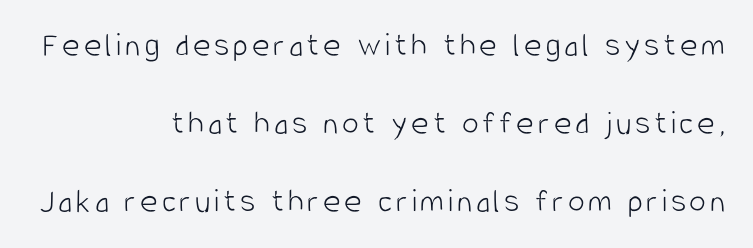
Q: Is the text bold? A: No.
Q: Is the text italic (slanted)? A: No, it is upright.
Q: Is the typeface a serif or a sans-serif typeface? A: Sans-serif.
Q: Is the text underlined? A: No.
Q: How is the paragraph aligned? A: Right-aligned.
Q: Is the spacing between lines tight, normal or loose? A: Loose.
Q: Width (condensed, normal, or wide)? A: Condensed.
Q: Stroke contrast? A: Low.
Q: x-height? A: Large.
Q: Monospaced? A: No.
